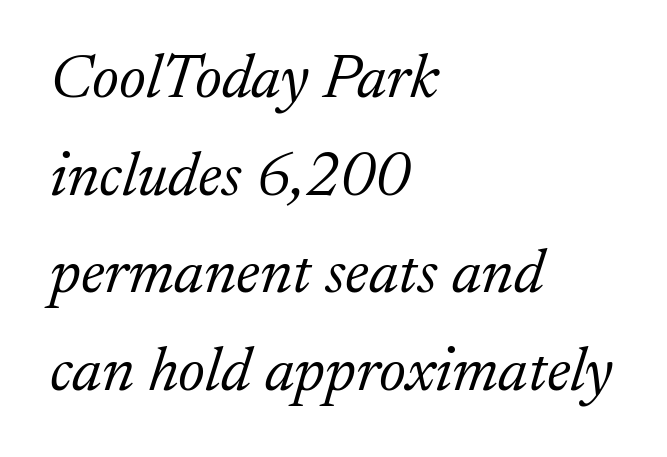
Notice how the stems are inclined rather than vertical — that's the hallmark of italics. A serif font was chosen for this passage. Note the varied advance widths — an 'i' is clearly narrower than an 'm'. This block has exactly the height ordinary leading produces. The font sits on the lighter half of the weight spectrum, regular included.
